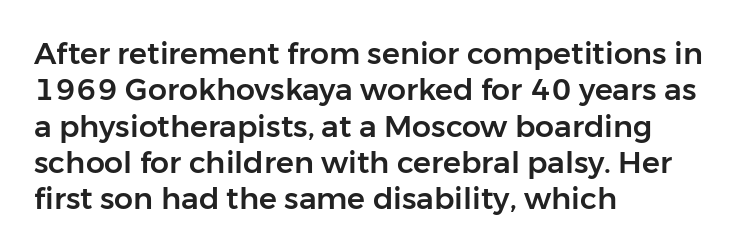
{"serif": "no", "italic": "no", "width": "normal", "stroke_contrast": "low", "x_height": "medium", "monospaced": "no", "underline": "no", "align": "left", "line_spacing_ratio": 1.21, "letter_spacing": "normal", "letter_spacing_em": 0.0, "glyph_px": 30}
